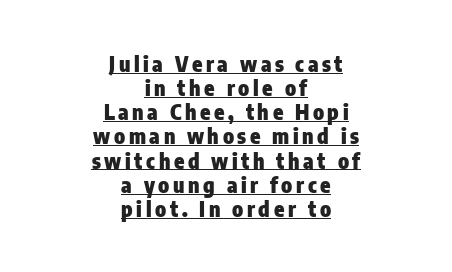
{"italic": "no", "bold": "yes", "underline": "yes", "align": "center", "line_spacing": "tight", "line_spacing_ratio": 1.15, "glyph_px": 21}
